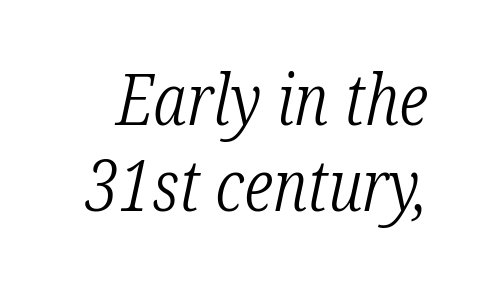
Note: serifs present on the glyphs. Think of a printed novel: that variable character pitch is what you see here. Check under the words: just untouched page. Inter-character spacing is left at the font's built-in metrics. It's the slanting kind of type.
